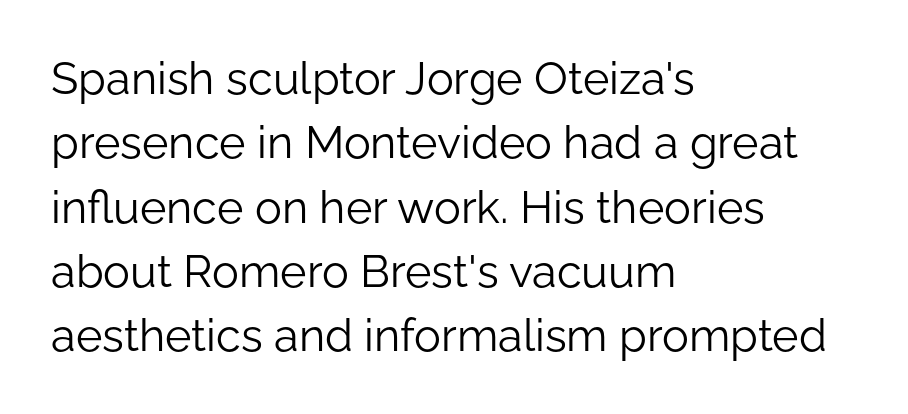
{"serif": "no", "italic": "no", "bold": "no", "weight": "light", "width": "normal", "stroke_contrast": "low", "x_height": "medium", "monospaced": "no", "underline": "no", "align": "left", "line_spacing": "normal", "line_spacing_ratio": 1.43, "letter_spacing": "normal", "letter_spacing_em": 0.0, "glyph_px": 45}
